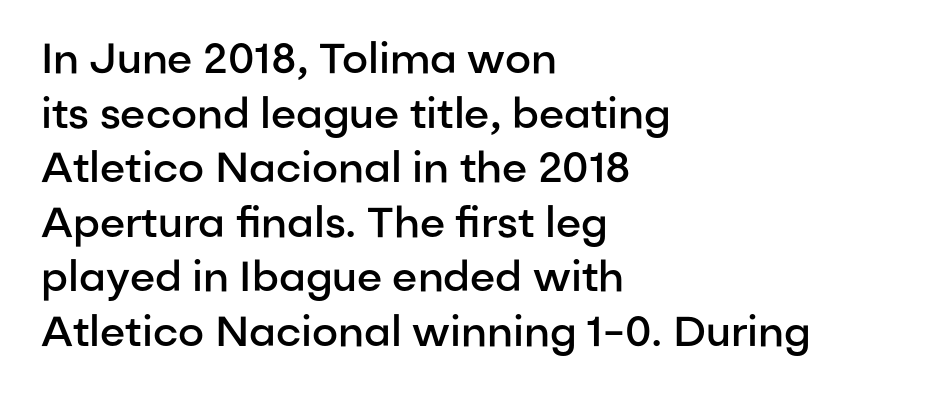
The image shows 42 px semibold sans-serif type, upright; set left-aligned, normal line spacing (1.3x), normal letter spacing, not underlined; low stroke contrast and a medium x-height.
